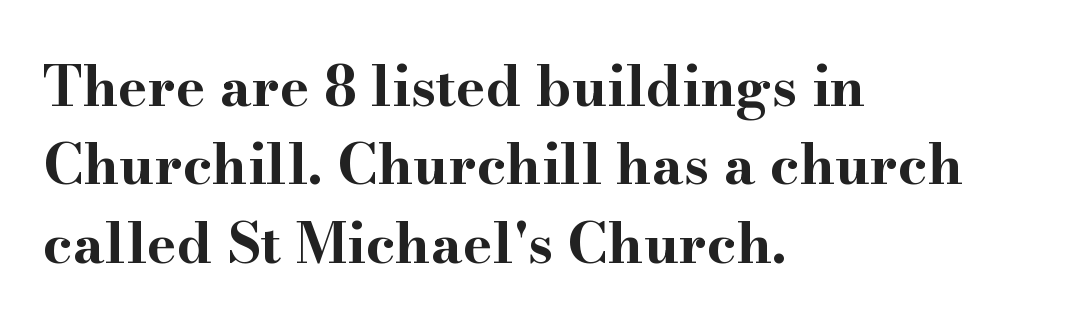
Any mark beneath the type? The region is blank. Alignment: flush left. The designer left line spacing at the default. The face used here is rendered with its standard letterfit.
